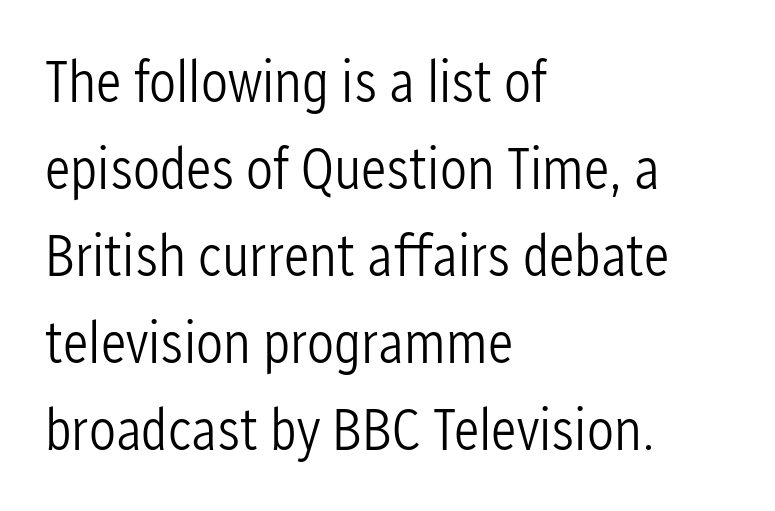
The image shows 60 px light, condensed sans-serif type, upright; set left-aligned, normal line spacing (1.45x), normal letter spacing, not underlined; low stroke contrast and a medium x-height.
